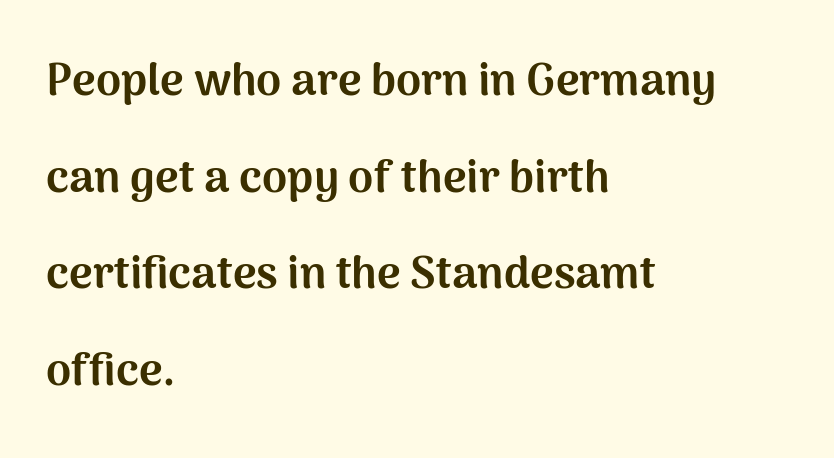
{"serif": "no", "italic": "no", "bold": "yes", "weight": "bold", "width": "normal", "stroke_contrast": "medium", "x_height": "medium", "monospaced": "no", "underline": "no", "align": "left", "line_spacing": "loose", "line_spacing_ratio": 2.15, "letter_spacing": "normal", "letter_spacing_em": 0.0, "glyph_px": 45}
